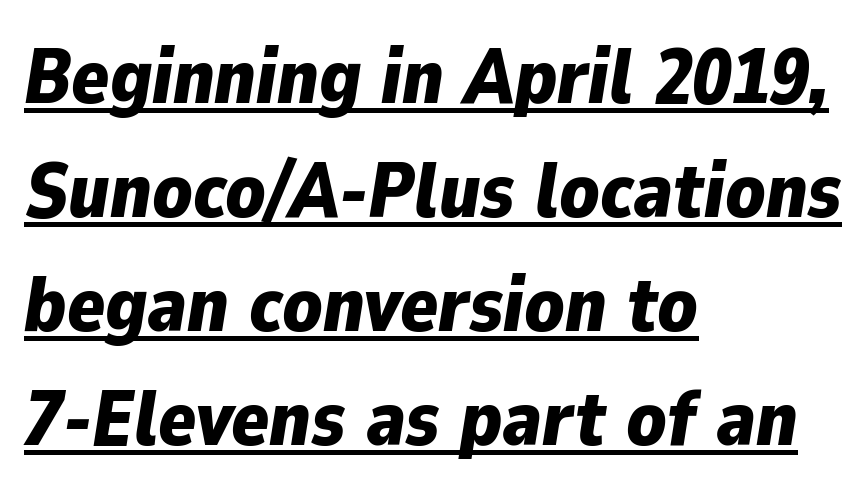
{"italic": "yes", "lean": "right", "slant_degrees": 9, "bold": "yes", "weight": "bold", "width": "normal", "stroke_contrast": "low", "x_height": "medium", "monospaced": "no", "underline": "yes", "align": "left", "line_spacing": "normal", "line_spacing_ratio": 1.46, "letter_spacing": "normal", "letter_spacing_em": 0.0, "glyph_px": 78}
